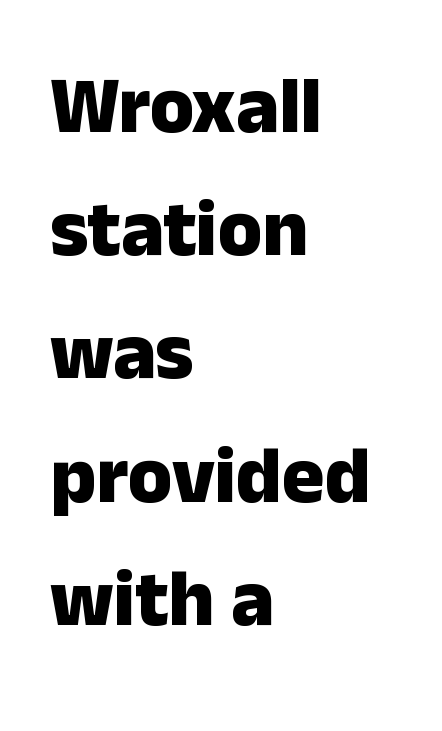
You can tell it's not italic because the verticals are truly vertical. The space between consecutive lines is moderate. Descender tails drop into unmarked territory. A full-strength bold gives these letters their thick strokes.
